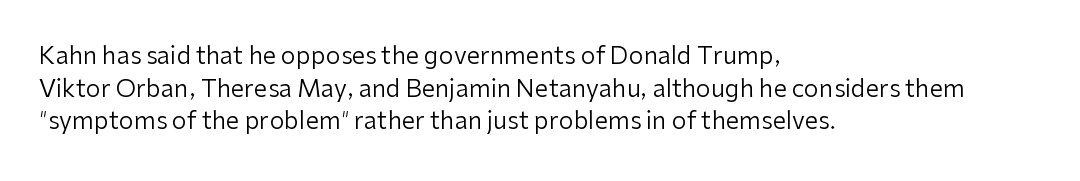
{"italic": "no", "bold": "no", "underline": "no", "align": "left", "line_spacing": "normal", "line_spacing_ratio": 1.36, "letter_spacing": "normal", "letter_spacing_em": 0.0, "glyph_px": 24}
